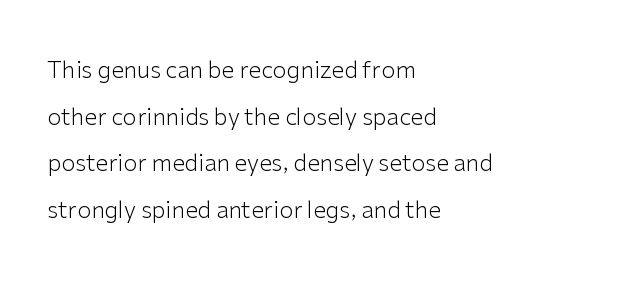
The image shows 23 px text type, upright; set left-aligned, loose line spacing (2.03x), normal letter spacing, not underlined.
